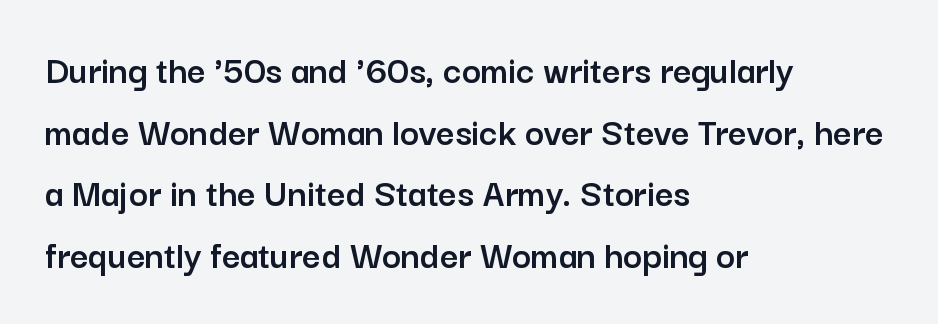
Visually the block forms a straight wall on the left and a jagged coastline on the right. Examine the stroke ends and you'll find no serifs. Underlining? Definitely not there. The face used here is rendered with its standard letterfit. Think of a printed novel: that variable character pitch is what you see here.
